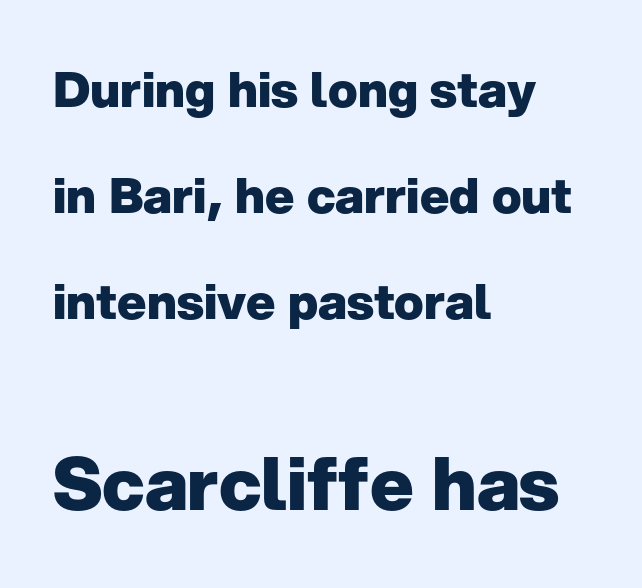
The image shows 73 px heavy sans-serif type, upright; set left-aligned, loose line spacing (2.16x), normal letter spacing, not underlined; the second (bottom) block is 1.49x larger; low stroke contrast and a medium x-height.
